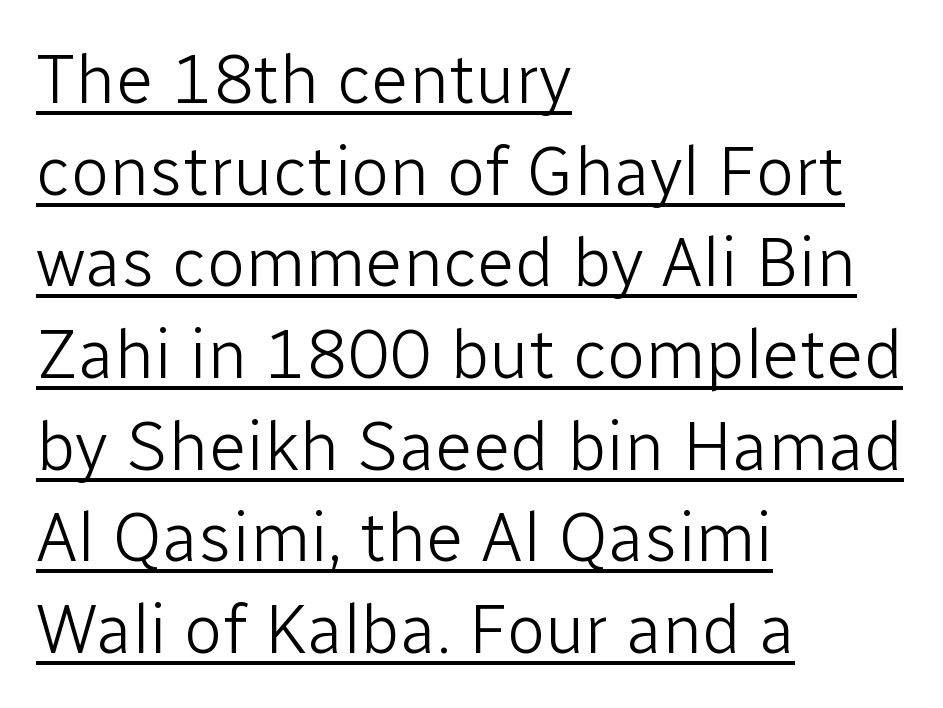
The image shows 70 px light sans-serif type, upright; set left-aligned, normal line spacing (1.31x), normal letter spacing, underlined; low stroke contrast and a medium x-height.
